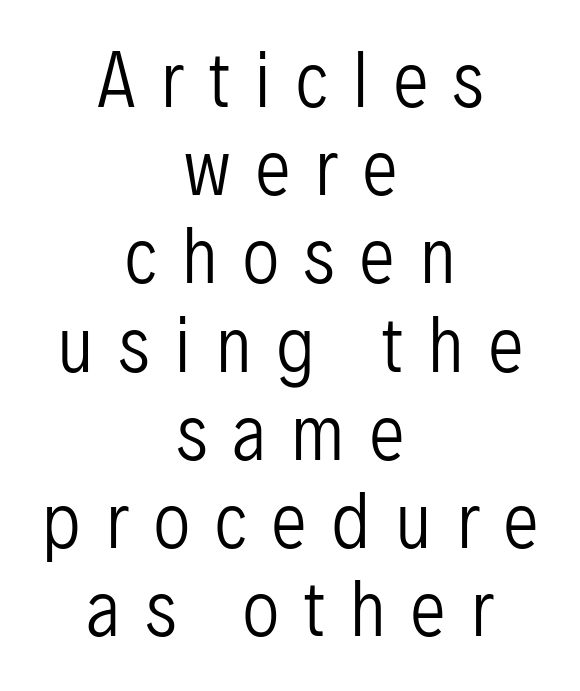
{"serif": "no", "italic": "no", "bold": "no", "weight": "regular", "width": "condensed", "stroke_contrast": "low", "x_height": "medium", "monospaced": "no", "underline": "no", "align": "center", "line_spacing": "normal", "line_spacing_ratio": 1.26, "letter_spacing": "wide", "letter_spacing_em": 0.37, "glyph_px": 70}
